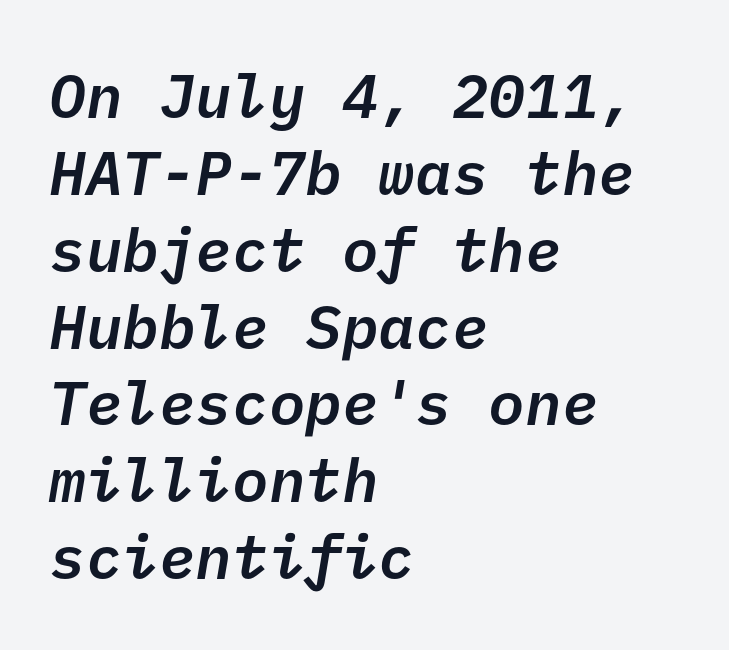
{"serif": "no", "bold": "semi", "weight": "semibold", "width": "normal", "stroke_contrast": "low", "x_height": "medium", "underline": "no", "align": "left", "line_spacing": "normal", "line_spacing_ratio": 1.26, "letter_spacing": "normal", "letter_spacing_em": 0.0, "glyph_px": 61}
